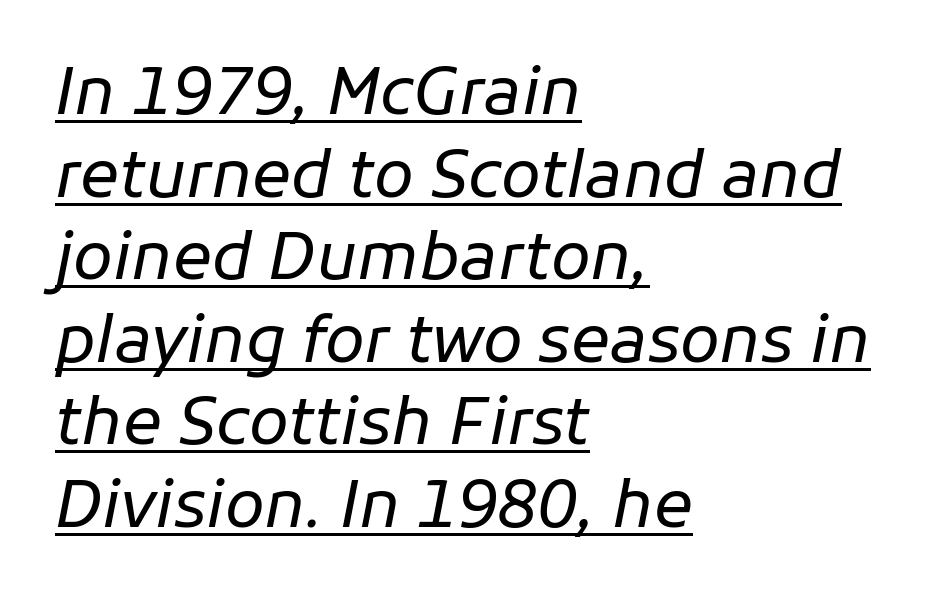
Q: Is the text bold? A: No.
Q: Is the text italic (slanted)? A: Yes, it leans right by about 11 degrees.
Q: Is the text underlined? A: Yes.
Q: How is the paragraph aligned? A: Left-aligned.
Q: Is the spacing between letters normal or unusually wide? A: Normal.
Q: Is the spacing between lines tight, normal or loose? A: Normal.
Q: Width (condensed, normal, or wide)? A: Normal.
Q: Stroke contrast? A: Low.
Q: x-height? A: Medium.
Q: Monospaced? A: No.
